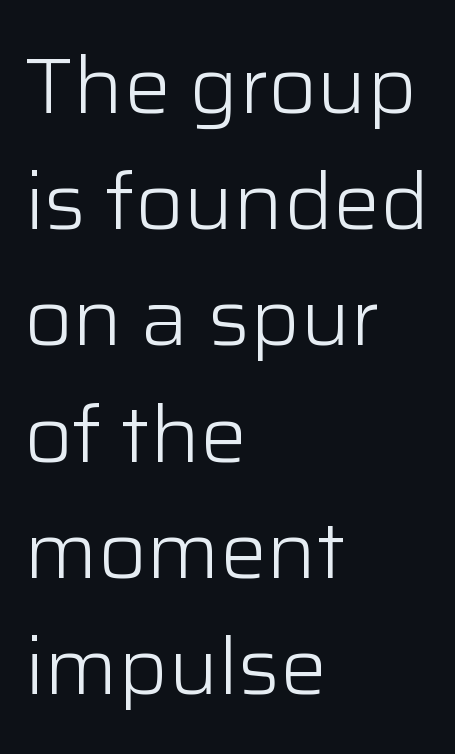
Q: Is the text bold? A: No.
Q: Is the text italic (slanted)? A: No, it is upright.
Q: Is the typeface a serif or a sans-serif typeface? A: Sans-serif.
Q: Is the text underlined? A: No.
Q: How is the paragraph aligned? A: Left-aligned.
Q: Is the spacing between letters normal or unusually wide? A: Normal.
Q: Is the spacing between lines tight, normal or loose? A: Normal.
Q: Width (condensed, normal, or wide)? A: Normal.
Q: Stroke contrast? A: Low.
Q: x-height? A: Medium.
Q: Monospaced? A: No.
